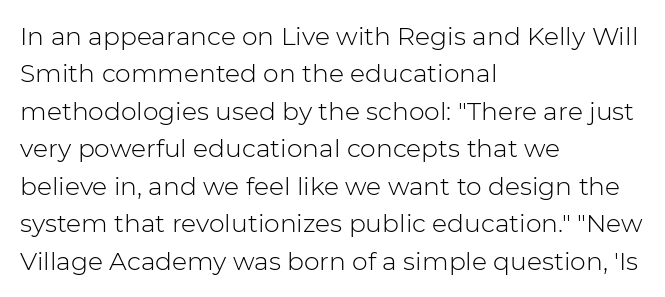
Q: Is the text bold? A: No.
Q: Is the text italic (slanted)? A: No, it is upright.
Q: Is the text underlined? A: No.
Q: How is the paragraph aligned? A: Left-aligned.
Q: Is the spacing between letters normal or unusually wide? A: Normal.
Q: Is the spacing between lines tight, normal or loose? A: Normal.
